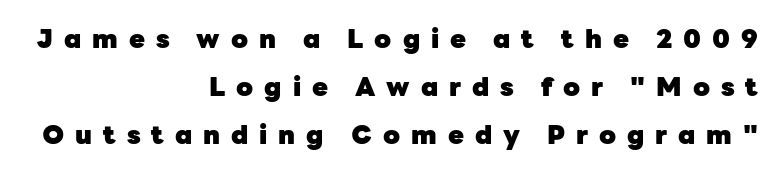
The image shows 26 px bold type, upright; set right-aligned, line spacing 1.85x, unusually wide letter spacing (+0.42 em), not underlined.
